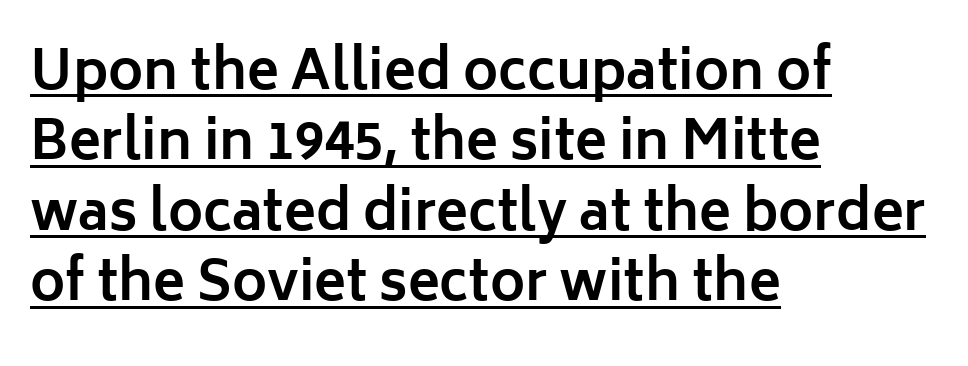
Q: Is the text bold? A: Yes.
Q: Is the text italic (slanted)? A: No, it is upright.
Q: Is the typeface a serif or a sans-serif typeface? A: Sans-serif.
Q: Is the text underlined? A: Yes.
Q: How is the paragraph aligned? A: Left-aligned.
Q: Is the spacing between letters normal or unusually wide? A: Normal.
Q: Is the spacing between lines tight, normal or loose? A: Normal.
Q: Width (condensed, normal, or wide)? A: Normal.
Q: Stroke contrast? A: Low.
Q: x-height? A: Medium.
Q: Monospaced? A: No.
